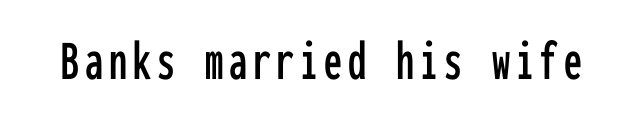
The image shows 58 px condensed sans-serif type, upright, monospaced; set not underlined; low stroke contrast and a medium x-height.
